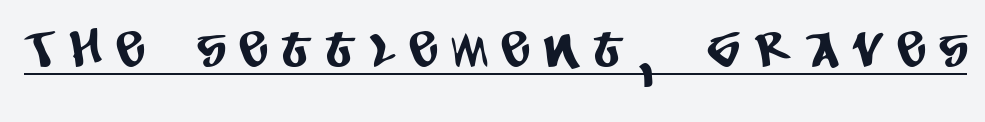
Q: Is the typeface a serif or a sans-serif typeface? A: Sans-serif.
Q: Is the text underlined? A: Yes.
Q: Is the spacing between letters normal or unusually wide? A: Unusually wide.
Q: Width (condensed, normal, or wide)? A: Condensed.
Q: Stroke contrast? A: Low.
Q: x-height? A: Large.
Q: Monospaced? A: No.
